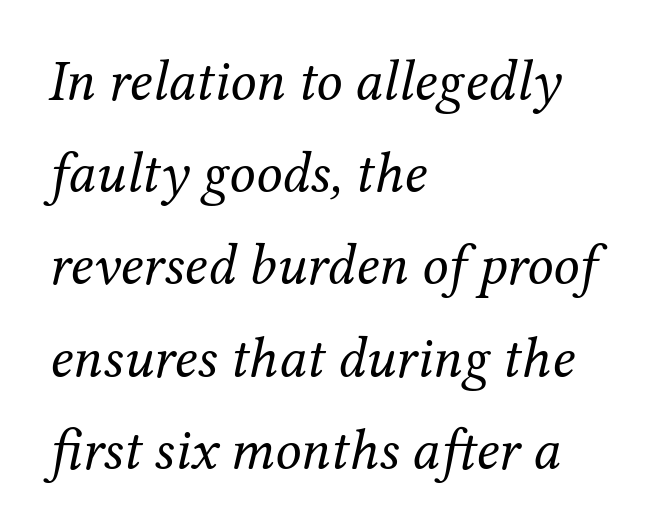
The image shows 58 px regular-weight serif type, italic (leaning right); set left-aligned, normal line spacing (1.59x), normal letter spacing, not underlined; medium stroke contrast and a medium x-height.
